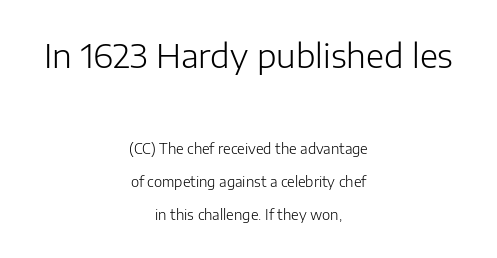
The letters advance in unequal steps, a hallmark of proportional type. The rendering shows plain stroke endings on the letterforms — a sans-serif design. Type without underlining. Between one letter and the next there's only the usual sliver of space. The letters look calm and open, with moderate or lighter stems.
